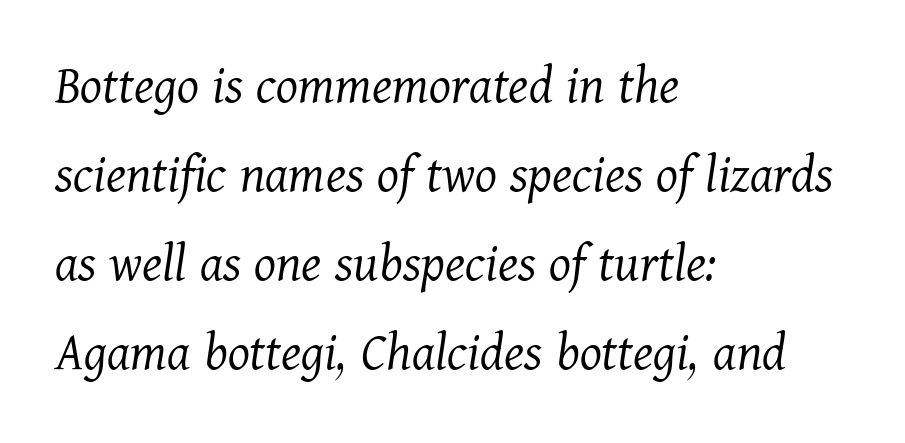
The letters carry serifs — small finishing strokes at the ends of their stems. The tracking reads as untouched default to a designer's eye. The whole block is typeset with a tilt. Unmarked baselines from the first word to the last.
